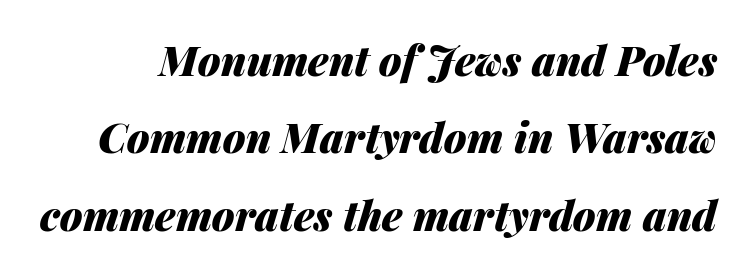
This sample has the flowing, uneven cadence of proportional lettering. Observe the ordinary spacing: letters are neighbours, not strangers. Caption: bold face, heavy strokes. The font's italic variant was chosen for this text. Clear beneath every line of the passage.
